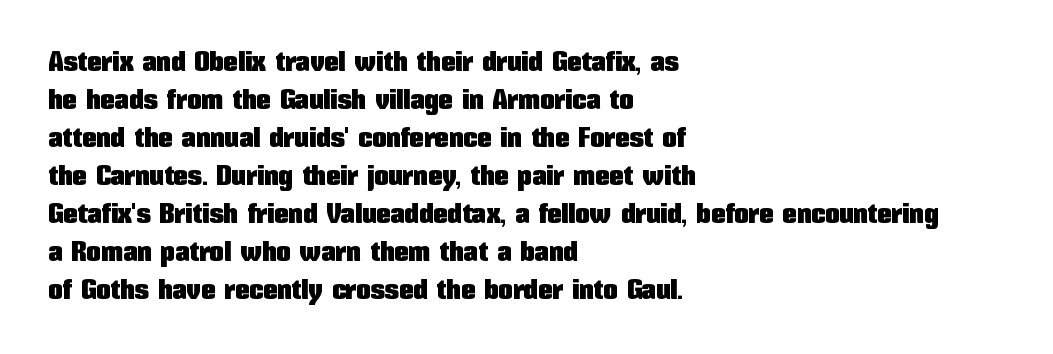
The image shows 29 px condensed sans-serif type, upright; set left-aligned, normal line spacing (1.31x), normal letter spacing, not underlined; low stroke contrast and a medium x-height.
